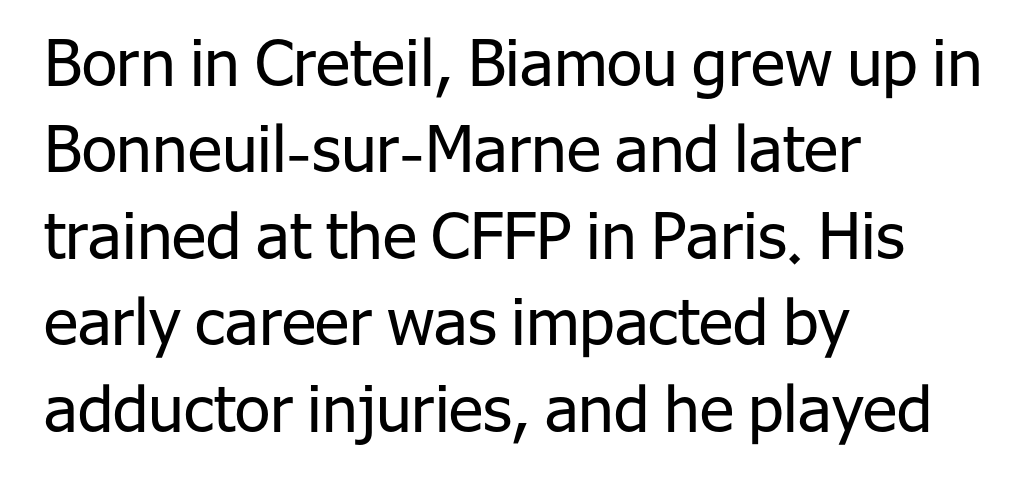
This is not heavy type; no bold has been used. Interline gaps are of average width in this sample. Note the varied advance widths — an 'i' is clearly narrower than an 'm'. The specimen reads as upright at a glance. Compared with typical body copy, the letter spacing here is the same.
